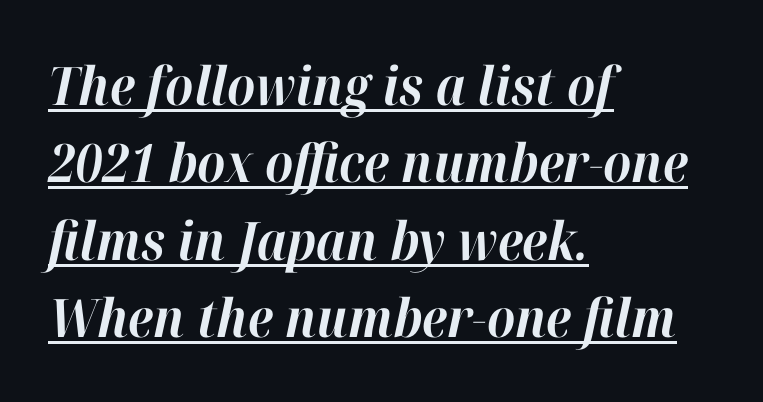
{"italic": "yes", "lean": "right", "slant_degrees": 12, "bold": "yes", "weight": "bold", "width": "normal", "stroke_contrast": "high", "x_height": "medium", "monospaced": "no", "underline": "yes", "align": "left", "line_spacing": "normal", "line_spacing_ratio": 1.46, "letter_spacing": "normal", "letter_spacing_em": 0.0, "glyph_px": 53}
